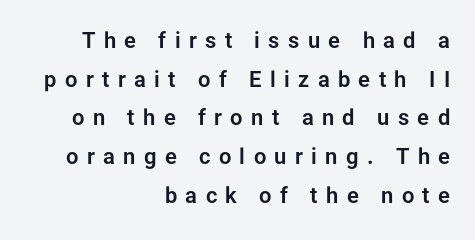
{"italic": "no", "underline": "no", "align": "right", "line_spacing_ratio": 1.76, "letter_spacing": "wide", "letter_spacing_em": 0.38, "glyph_px": 22}
